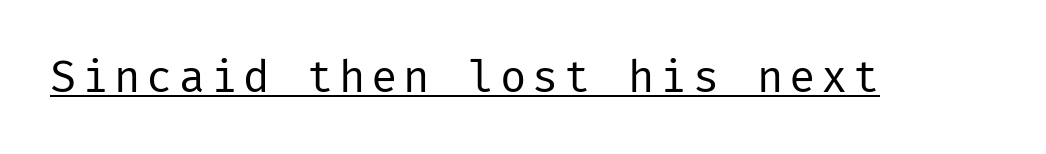
{"serif": "no", "italic": "no", "bold": "no", "weight": "regular", "width": "normal", "stroke_contrast": "low", "x_height": "medium", "underline": "yes", "glyph_px": 44}
